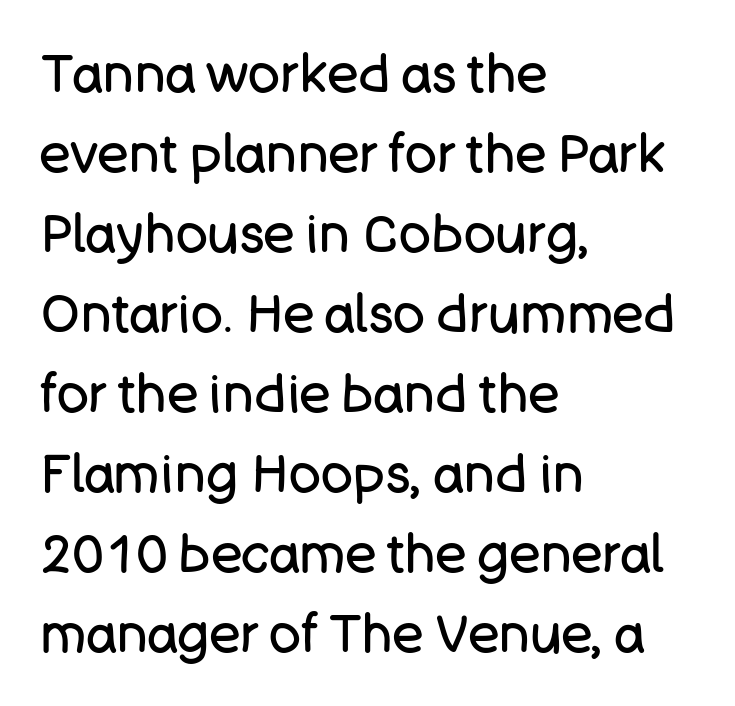
Q: Is the text bold? A: No.
Q: Is the text italic (slanted)? A: No, it is upright.
Q: Is the typeface a serif or a sans-serif typeface? A: Sans-serif.
Q: Is the text underlined? A: No.
Q: How is the paragraph aligned? A: Left-aligned.
Q: Is the spacing between letters normal or unusually wide? A: Normal.
Q: Is the spacing between lines tight, normal or loose? A: Normal.
Q: Width (condensed, normal, or wide)? A: Normal.
Q: Stroke contrast? A: Low.
Q: x-height? A: Large.
Q: Monospaced? A: No.
